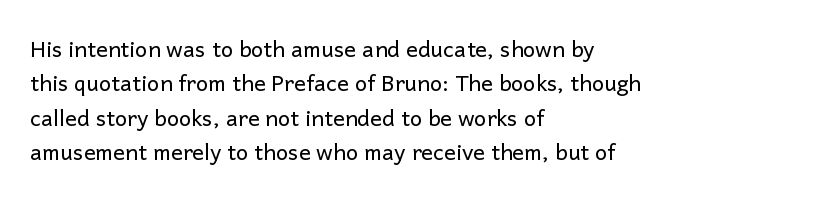
The image shows 22 px text type, upright; set left-aligned, normal line spacing (1.56x), normal letter spacing, not underlined.
